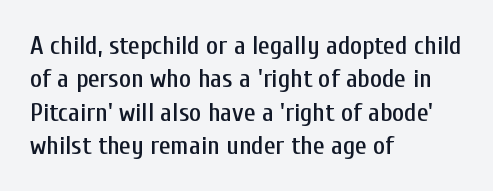
The image shows 26 px text type, upright; set left-aligned, normal line spacing (1.28x), normal letter spacing, not underlined.
